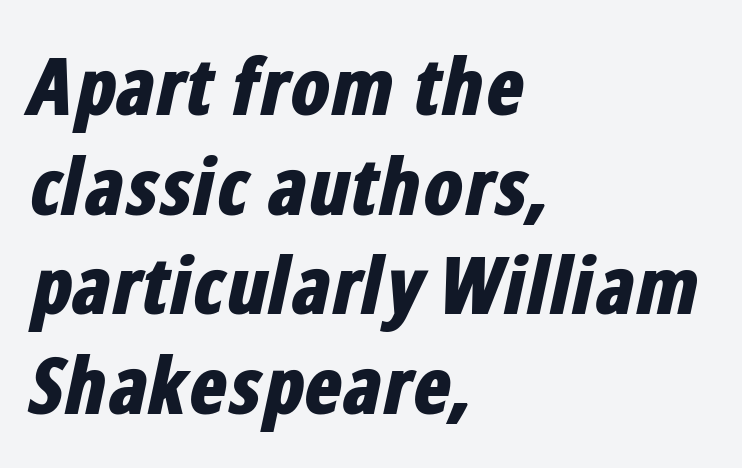
Q: Is the text bold? A: Yes.
Q: Is the text italic (slanted)? A: Yes, it leans right by about 12 degrees.
Q: Is the text underlined? A: No.
Q: How is the paragraph aligned? A: Left-aligned.
Q: Is the spacing between letters normal or unusually wide? A: Normal.
Q: Is the spacing between lines tight, normal or loose? A: Normal.
Q: Width (condensed, normal, or wide)? A: Condensed.
Q: Stroke contrast? A: Low.
Q: x-height? A: Medium.
Q: Monospaced? A: No.
